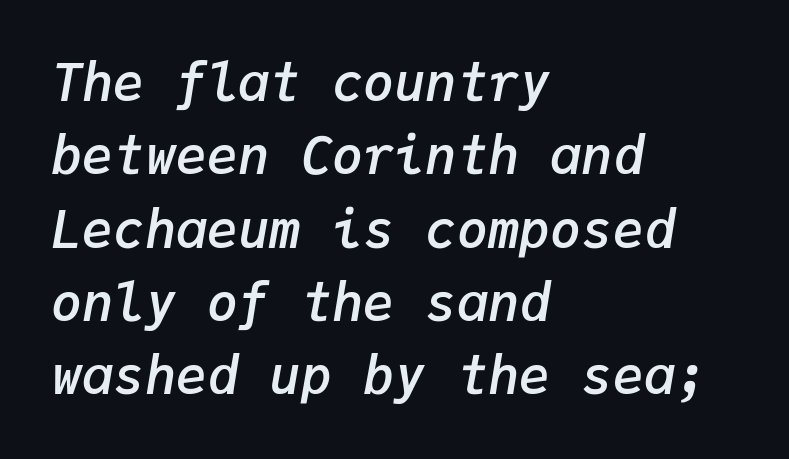
Q: Is the text bold? A: Semi-bold.
Q: Is the text italic (slanted)? A: Yes, it leans right by about 9 degrees.
Q: Is the text underlined? A: No.
Q: How is the paragraph aligned? A: Left-aligned.
Q: Is the spacing between letters normal or unusually wide? A: Normal.
Q: Is the spacing between lines tight, normal or loose? A: Normal.
Q: Width (condensed, normal, or wide)? A: Normal.
Q: Stroke contrast? A: Low.
Q: x-height? A: Medium.
Q: Monospaced? A: Yes.
